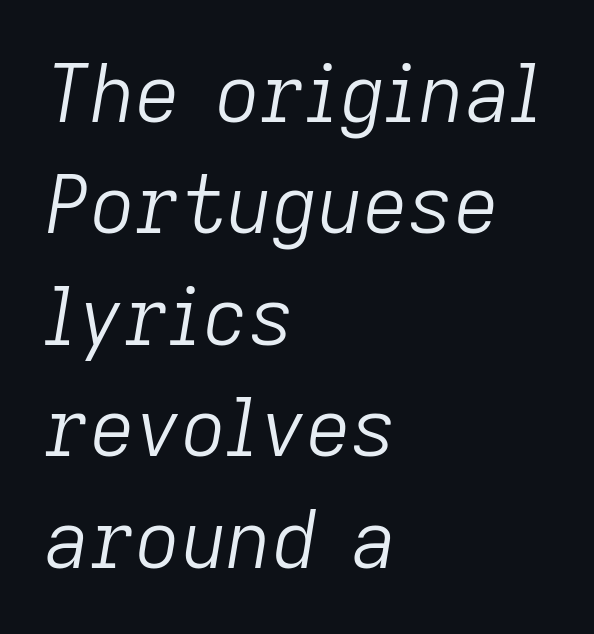
{"italic": "yes", "lean": "right", "slant_degrees": 9, "bold": "no", "weight": "light", "width": "normal", "stroke_contrast": "low", "x_height": "medium", "monospaced": "no", "underline": "no", "align": "left", "line_spacing": "normal", "line_spacing_ratio": 1.41, "letter_spacing": "normal", "letter_spacing_em": 0.0, "glyph_px": 79}
